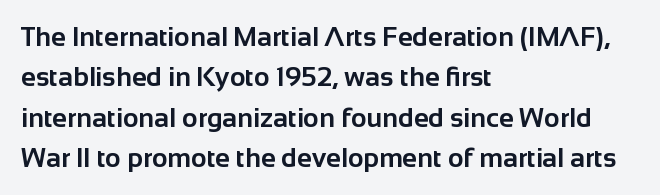
Q: Is the text bold? A: Yes.
Q: Is the text italic (slanted)? A: No, it is upright.
Q: Is the text underlined? A: No.
Q: How is the paragraph aligned? A: Left-aligned.
Q: Is the spacing between letters normal or unusually wide? A: Normal.
Q: Is the spacing between lines tight, normal or loose? A: Normal.
